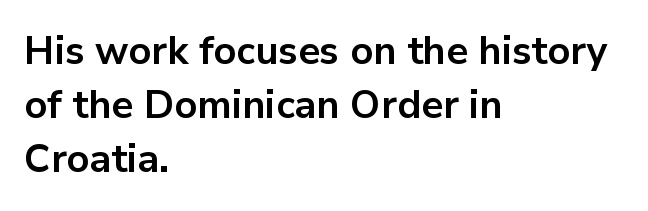
Q: Is the text bold? A: Yes.
Q: Is the text italic (slanted)? A: No, it is upright.
Q: Is the typeface a serif or a sans-serif typeface? A: Sans-serif.
Q: Is the text underlined? A: No.
Q: How is the paragraph aligned? A: Left-aligned.
Q: Is the spacing between letters normal or unusually wide? A: Normal.
Q: Is the spacing between lines tight, normal or loose? A: Normal.
Q: Width (condensed, normal, or wide)? A: Normal.
Q: Stroke contrast? A: Low.
Q: x-height? A: Medium.
Q: Monospaced? A: No.
